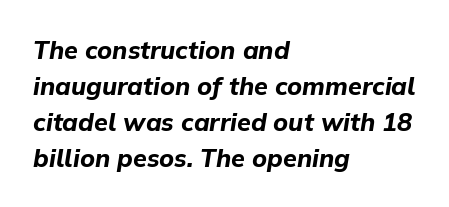
{"italic": "yes", "lean": "right", "slant_degrees": 9, "bold": "yes", "underline": "no", "align": "left", "line_spacing": "normal", "line_spacing_ratio": 1.44, "letter_spacing": "normal", "letter_spacing_em": 0.0, "glyph_px": 25}
